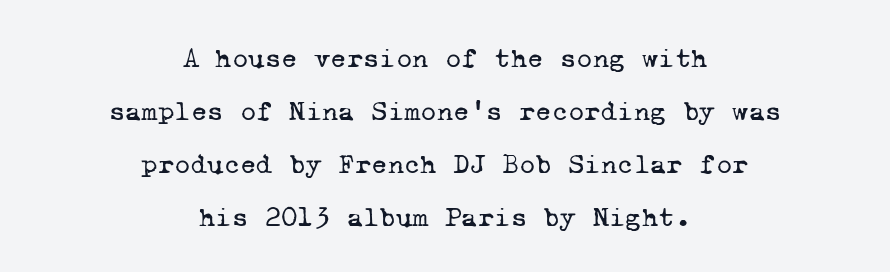
The image shows 28 px regular-weight serif type, monospaced; set centered, line spacing 1.89x, normal letter spacing, not underlined; low stroke contrast and a medium x-height.
